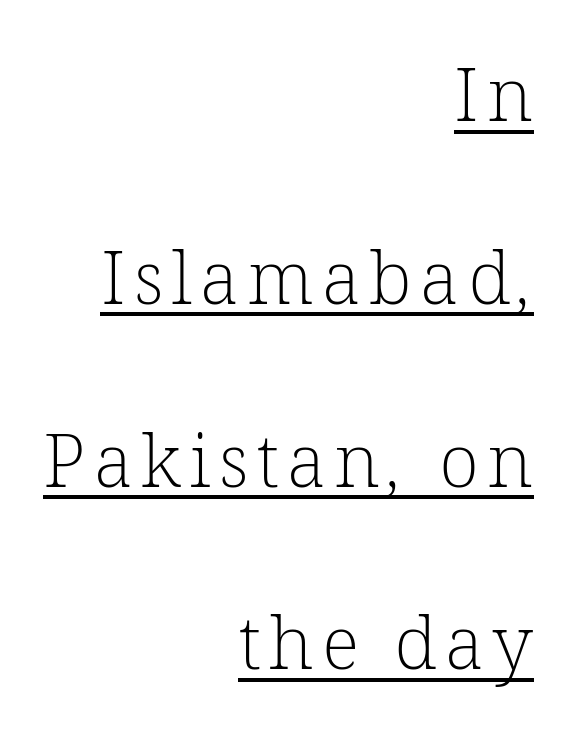
The face used here appears with an underline applied. The passage shown is typeset with a serif family. No chunkiness to these letters — they're not bold. Airy leading. Note the varied advance widths — an 'i' is clearly narrower than an 'm'. Typeset ragged left — the right edge is the straight one.
